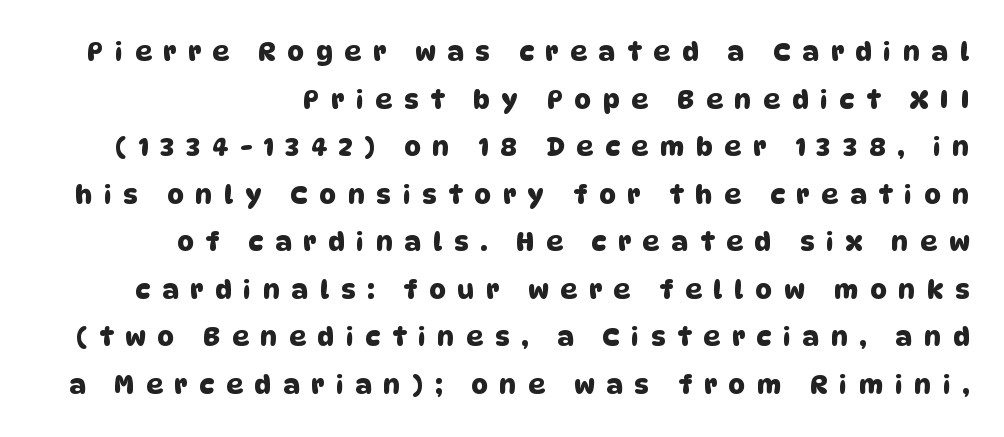
{"underline": "no", "align": "right", "line_spacing_ratio": 1.83, "letter_spacing": "wide", "letter_spacing_em": 0.46, "glyph_px": 26}
